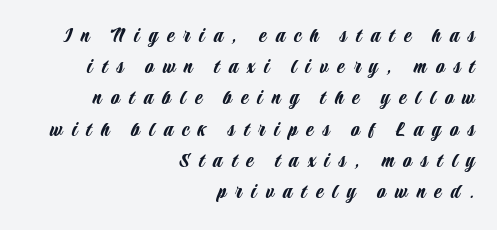
The image shows 22 px text type; set right-aligned, normal line spacing (1.42x), unusually wide letter spacing (+0.41 em), not underlined.
